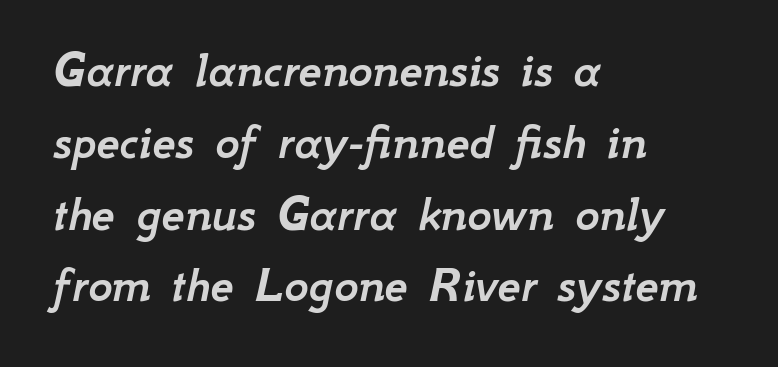
The image shows 52 px text type, italic (leaning right); set left-aligned, normal line spacing (1.38x), normal letter spacing, not underlined; low stroke contrast and a small x-height.
